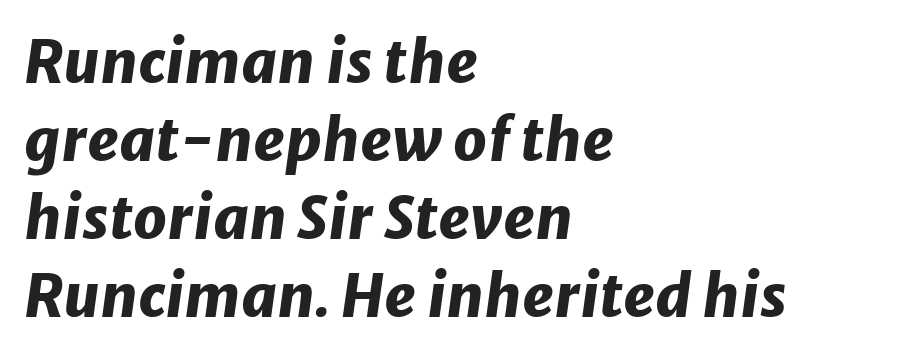
The rendering uses a bold face; every stroke is thick and dark. In terms of letterspacing, this is plain default setting. The words here are not underlined. These lines sit exactly where default settings would place them.
